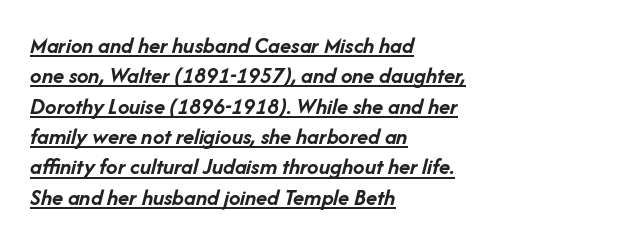
The image shows 23 px bold type, italic (leaning right); set left-aligned, normal line spacing (1.32x), normal letter spacing, underlined.
